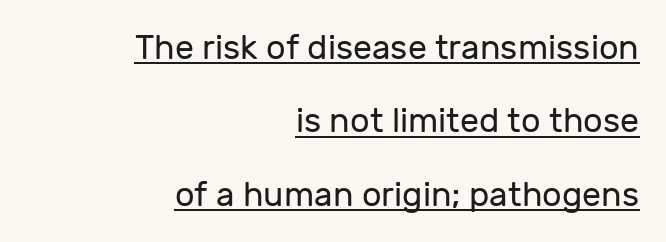
The image shows 34 px regular-weight sans-serif type, upright; set right-aligned, loose line spacing (2.16x), normal letter spacing, underlined; low stroke contrast and a medium x-height.
